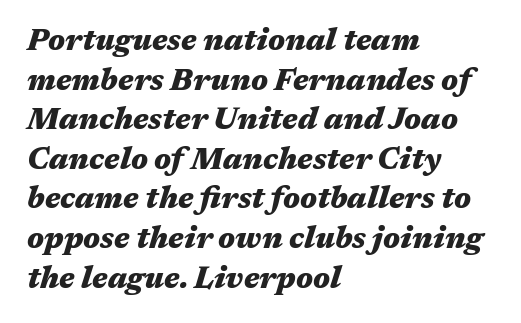
{"italic": "yes", "lean": "right", "slant_degrees": 17, "bold": "yes", "weight": "heavy", "width": "wide", "stroke_contrast": "medium", "x_height": "medium", "monospaced": "no", "underline": "no", "align": "left", "line_spacing": "normal", "line_spacing_ratio": 1.32, "letter_spacing": "normal", "letter_spacing_em": 0.0, "glyph_px": 30}
